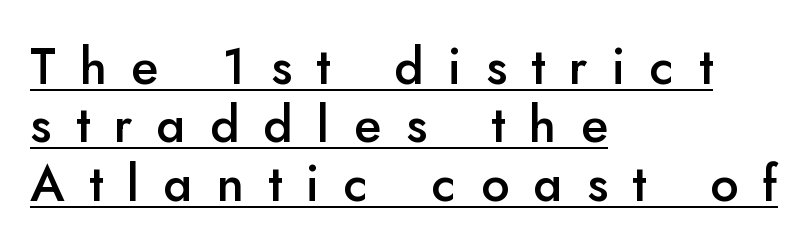
The image shows 50 px semibold sans-serif type, upright; set left-aligned, line spacing 1.17x, unusually wide letter spacing (+0.49 em), underlined; low stroke contrast and a small x-height.
